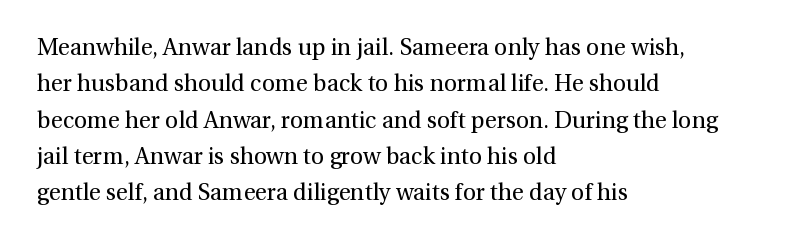
Q: Is the text bold? A: No.
Q: Is the text italic (slanted)? A: No, it is upright.
Q: Is the text underlined? A: No.
Q: How is the paragraph aligned? A: Left-aligned.
Q: Is the spacing between letters normal or unusually wide? A: Normal.
Q: Is the spacing between lines tight, normal or loose? A: Normal.
